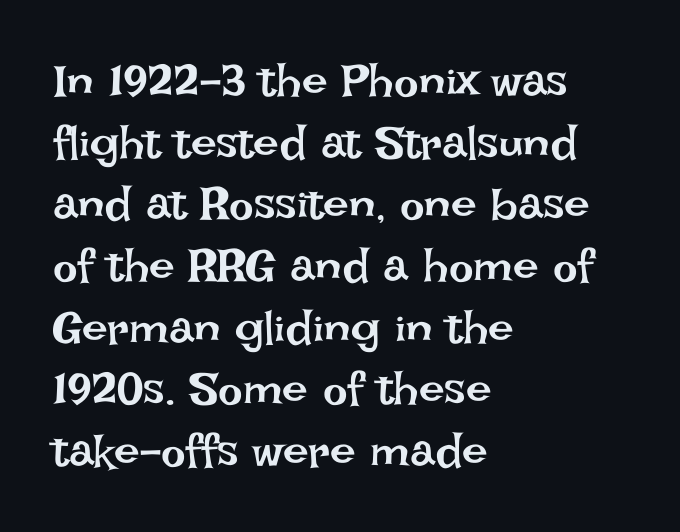
Only glyphs here, with clear space below each row. Is the letter spacing exaggerated? No — it looks like the ordinary default. The leading is moderate, giving the passage an even texture. Think of a printed novel: that variable character pitch is what you see here.
